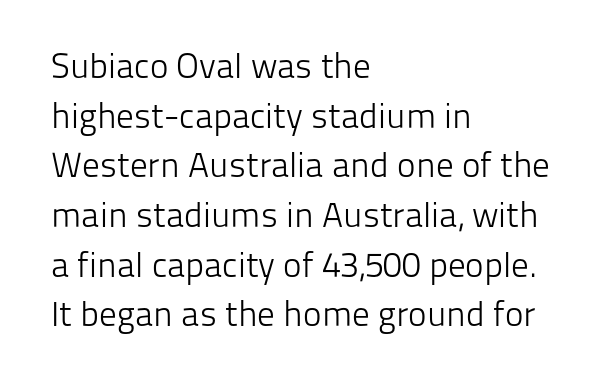
The image shows 35 px light sans-serif type, upright; set left-aligned, normal line spacing (1.42x), normal letter spacing, not underlined; low stroke contrast and a medium x-height.
